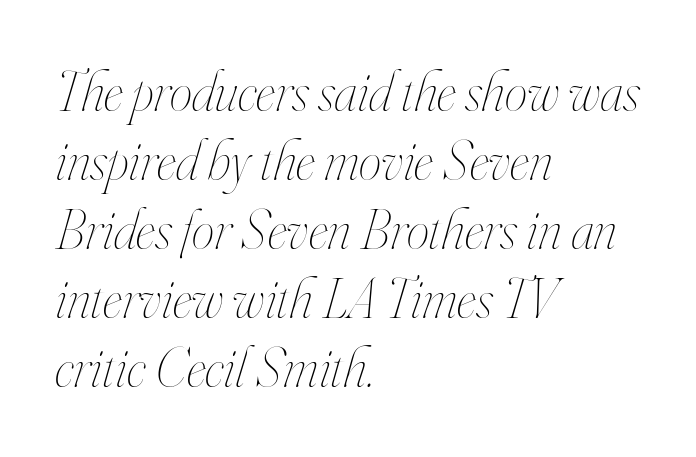
Q: Is the text bold? A: No.
Q: Is the text italic (slanted)? A: Yes, it leans right by about 16 degrees.
Q: Is the text underlined? A: No.
Q: How is the paragraph aligned? A: Left-aligned.
Q: Is the spacing between letters normal or unusually wide? A: Normal.
Q: Width (condensed, normal, or wide)? A: Condensed.
Q: Stroke contrast? A: High.
Q: x-height? A: Small.
Q: Monospaced? A: No.
